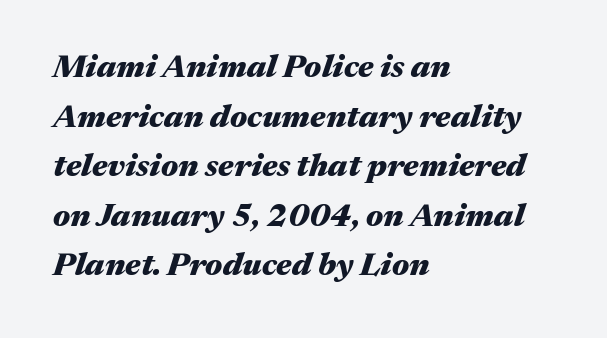
The setting favours the left margin, as ordinary paragraphs usually do. Each letter keeps its own natural width here, so spacing adapts to shape. This rendering features lettering with no underline. Every letter is thick-stroked: bold, no question. Italic? Definitely — the glyphs are oblique.
